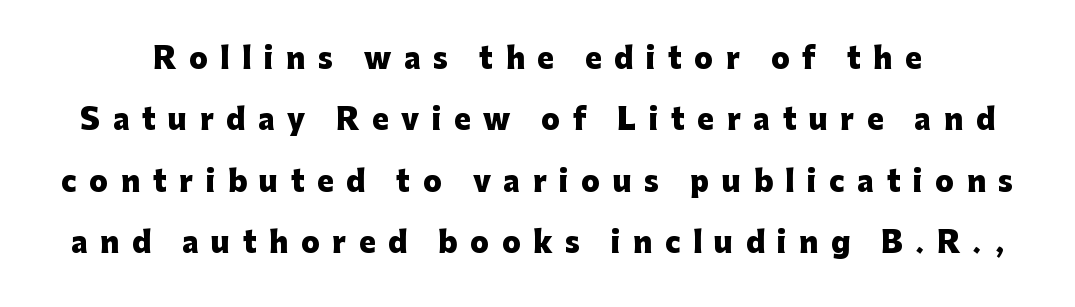
The sample has been set heavy, in full bold. Loosely led — the rows are spread out. This rendering widens character spacing well past its baseline value. No feet cap the strokes, marking this as sans-serif type.
